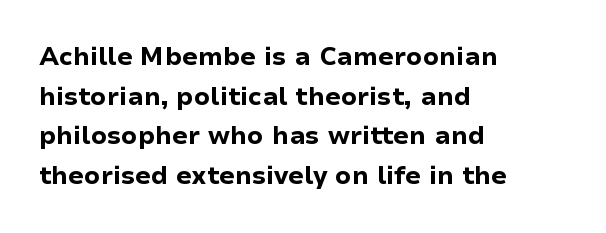
The words here are not underlined. Glyph-to-glyph distance matches everyday printed text. The rows are spaced the way most documents space them. The lettering holds an erect, upright posture throughout. Heavy-handed strokes throughout: this text is bold. Which margin do the lines hug? The left one — the right edge is uneven.
